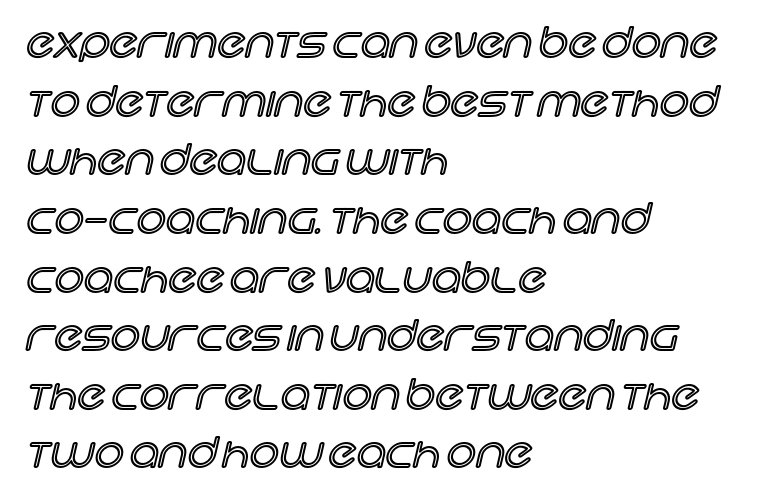
The image shows 41 px text type; set left-aligned, normal line spacing (1.43x), normal letter spacing, not underlined; a large x-height.
